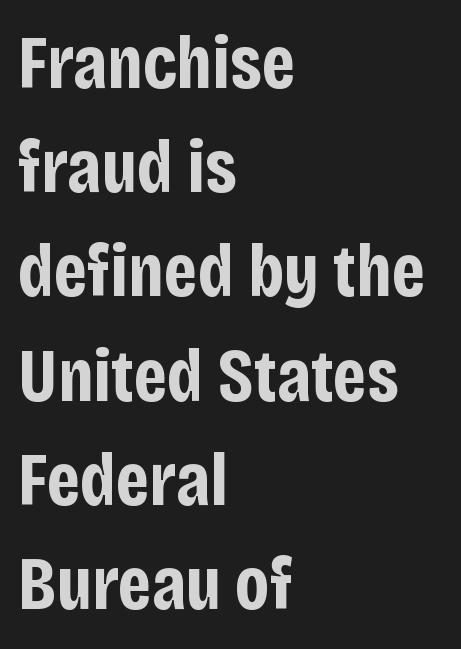
The image shows 75 px bold, condensed sans-serif type, upright; set left-aligned, normal line spacing (1.39x), normal letter spacing, not underlined; low stroke contrast and a large x-height.
